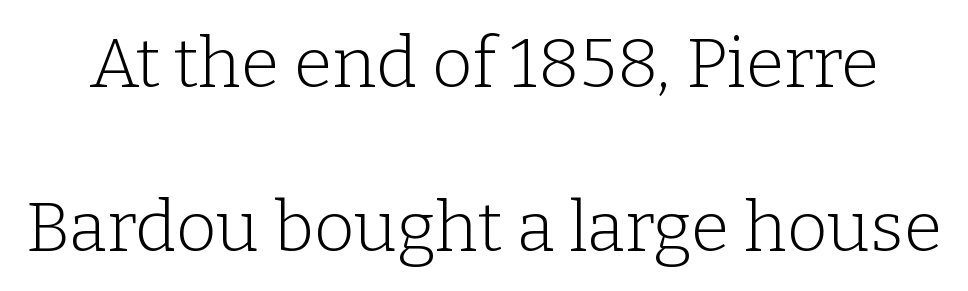
The image shows 70 px light serif type, upright; set loose line spacing (2.34x), normal letter spacing, not underlined; low stroke contrast and a medium x-height.
